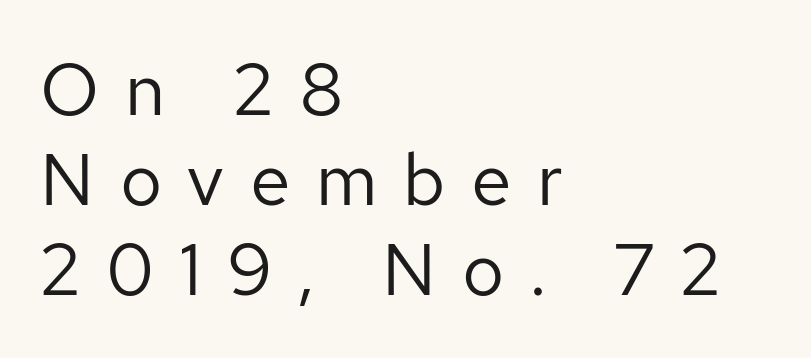
The passage shown is not underscored anywhere. Layout note: lines flush left. Spacing verdict: proportional, widths tailored to each character. Inter-character spacing is expanded well beyond the font's built-in metrics.
